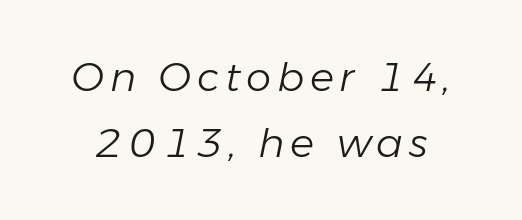
The image shows 40 px light type, italic (leaning right); set normal line spacing (1.65x), not underlined; low stroke contrast and a medium x-height.
